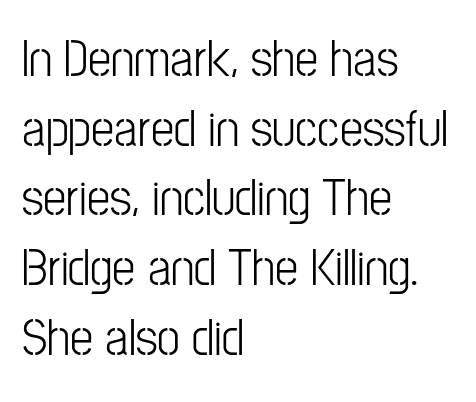
The image shows 52 px condensed sans-serif type, upright; set left-aligned, normal line spacing (1.34x), normal letter spacing, not underlined; low stroke contrast and a medium x-height.
